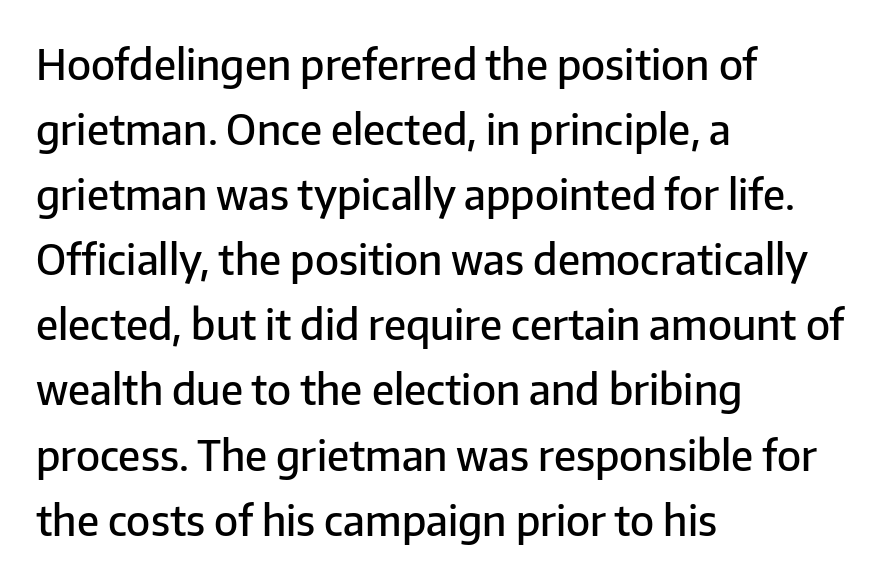
The rendering anchors every line to the left-hand side. Each letter keeps its own natural width here, so spacing adapts to shape. These lines sit exactly where default settings would place them. Its strokes are somewhat broadened, the hallmark of semibold type. Classification — sans serif. Decoration check: the copy has no underline.
